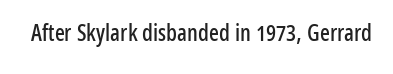
The image shows 23 px text type, upright; set normal letter spacing, not underlined.
